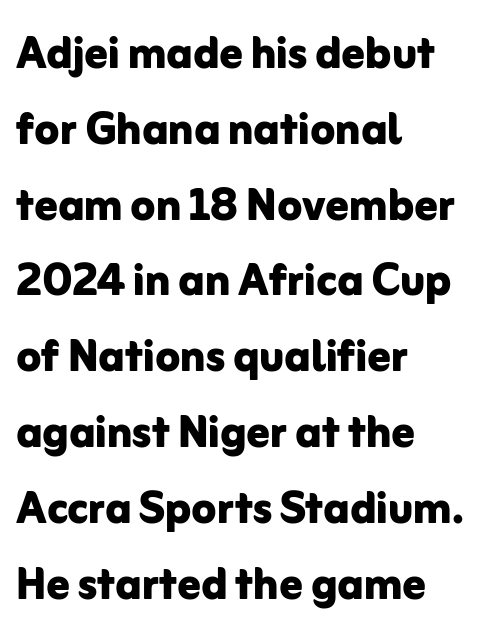
It's the straight-up-and-down kind of type. Nobody drew a line under any word here. In terms of weight, the rendering is a true, heavy bold. Alignment: flush left. Observe the absence of serifs on each vertical stroke in this sample. Is there much room between lines? A standard amount, neither cramped nor airy.
